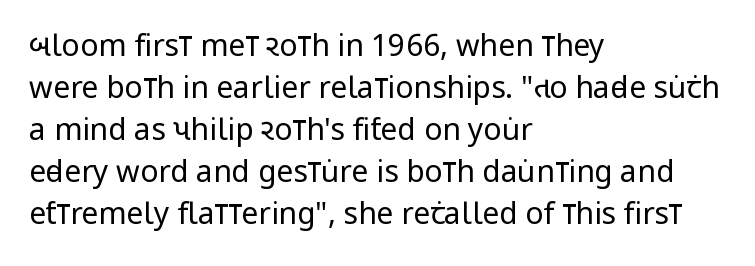
Q: Is the text bold? A: No.
Q: Is the text italic (slanted)? A: No, it is upright.
Q: Is the typeface a serif or a sans-serif typeface? A: Sans-serif.
Q: Is the text underlined? A: No.
Q: How is the paragraph aligned? A: Left-aligned.
Q: Is the spacing between letters normal or unusually wide? A: Normal.
Q: Is the spacing between lines tight, normal or loose? A: Normal.
Q: Width (condensed, normal, or wide)? A: Condensed.
Q: Stroke contrast? A: Low.
Q: x-height? A: Large.
Q: Monospaced? A: No.
